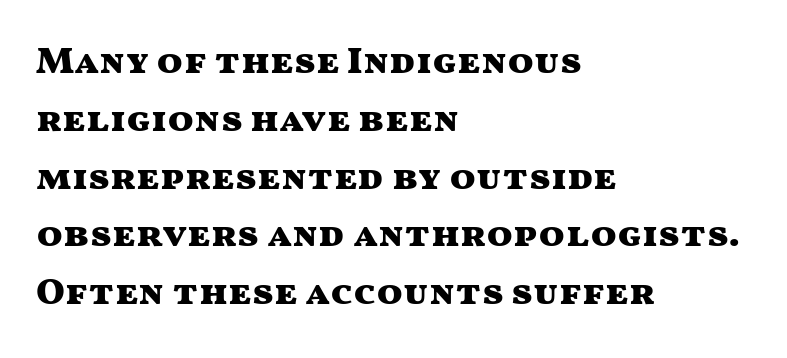
{"serif": "no", "italic": "no", "bold": "yes", "weight": "heavy", "width": "wide", "stroke_contrast": "medium", "x_height": "medium", "monospaced": "no", "underline": "no", "align": "left", "line_spacing": "normal", "line_spacing_ratio": 1.52, "letter_spacing": "normal", "letter_spacing_em": 0.0, "glyph_px": 38}
